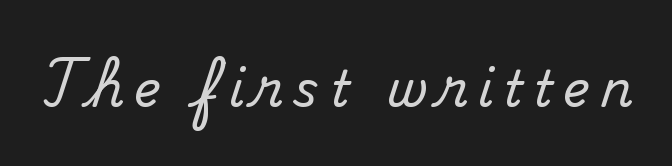
Q: Is the text italic (slanted)? A: Yes.
Q: Is the typeface a serif or a sans-serif typeface? A: Serif.
Q: Is the text underlined? A: No.
Q: Is the spacing between letters normal or unusually wide? A: Unusually wide.
Q: Width (condensed, normal, or wide)? A: Normal.
Q: Stroke contrast? A: Medium.
Q: x-height? A: Small.
Q: Monospaced? A: No.
